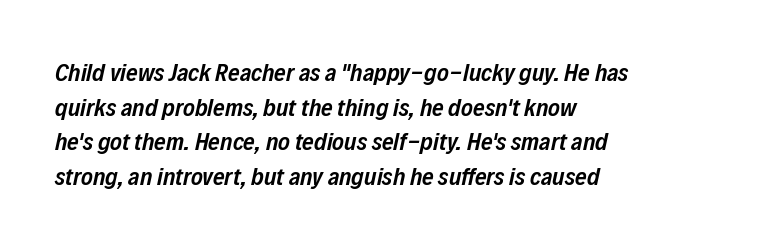
The image shows 25 px text type, italic (leaning right); set left-aligned, normal line spacing (1.39x), normal letter spacing, not underlined.
